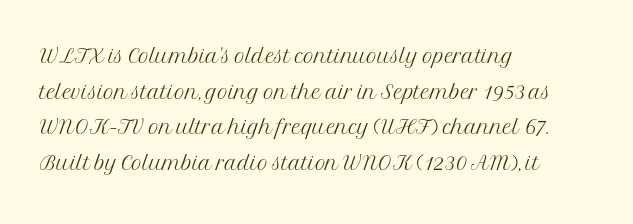
{"serif": "yes", "bold": "no", "weight": "light", "width": "normal", "stroke_contrast": "medium", "x_height": "medium", "monospaced": "no", "underline": "no", "align": "left", "line_spacing_ratio": 1.23, "letter_spacing": "normal", "letter_spacing_em": 0.0, "glyph_px": 29}
